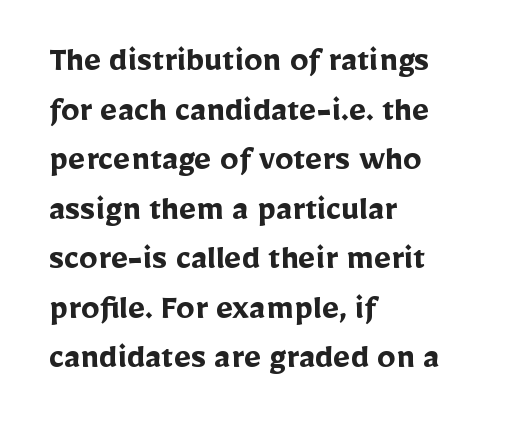
Q: Is the text bold? A: Yes.
Q: Is the text italic (slanted)? A: No, it is upright.
Q: Is the typeface a serif or a sans-serif typeface? A: Sans-serif.
Q: Is the text underlined? A: No.
Q: How is the paragraph aligned? A: Left-aligned.
Q: Is the spacing between letters normal or unusually wide? A: Normal.
Q: Is the spacing between lines tight, normal or loose? A: Normal.
Q: Width (condensed, normal, or wide)? A: Normal.
Q: Stroke contrast? A: Low.
Q: x-height? A: Medium.
Q: Monospaced? A: No.
